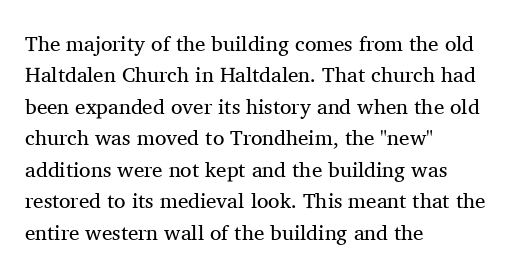
Q: Is the text bold? A: No.
Q: Is the text italic (slanted)? A: No, it is upright.
Q: Is the text underlined? A: No.
Q: How is the paragraph aligned? A: Left-aligned.
Q: Is the spacing between letters normal or unusually wide? A: Normal.
Q: Is the spacing between lines tight, normal or loose? A: Normal.
